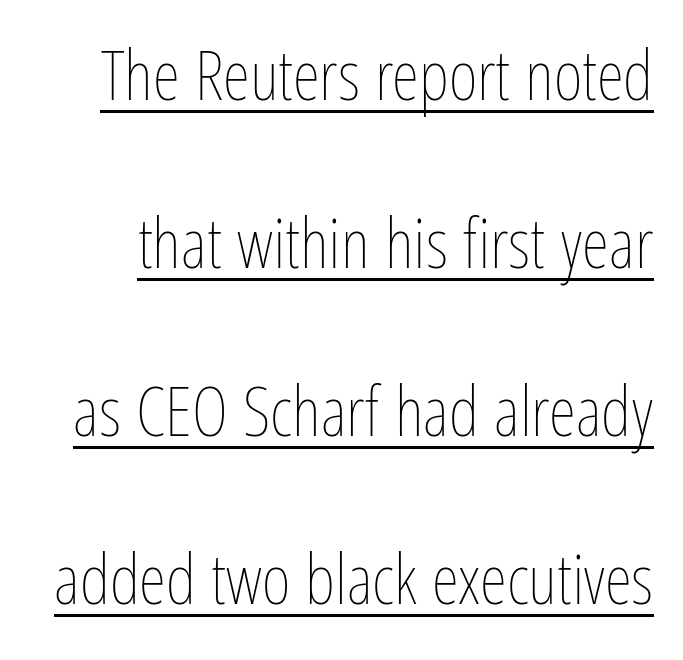
Q: Is the text bold? A: No.
Q: Is the text italic (slanted)? A: No, it is upright.
Q: Is the text underlined? A: Yes.
Q: Is the spacing between letters normal or unusually wide? A: Normal.
Q: Is the spacing between lines tight, normal or loose? A: Loose.
Q: Width (condensed, normal, or wide)? A: Condensed.
Q: Stroke contrast? A: Low.
Q: x-height? A: Medium.
Q: Monospaced? A: No.
